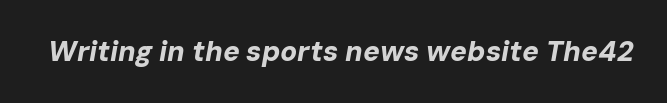
Proportional: the letters do not fall into vertical columns. Designer's note — italics engaged. Plain, unruled lines of type. The horizontal fit of the characters is conventional and even. This is heavy type, rendered in bold.
